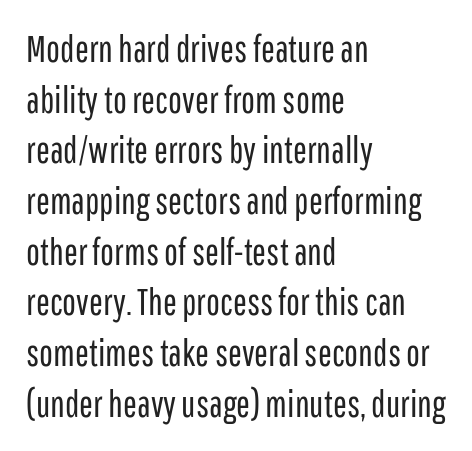
The image shows 37 px regular-weight, condensed sans-serif type, upright; set left-aligned, normal line spacing (1.37x), normal letter spacing, not underlined; low stroke contrast and a medium x-height.
